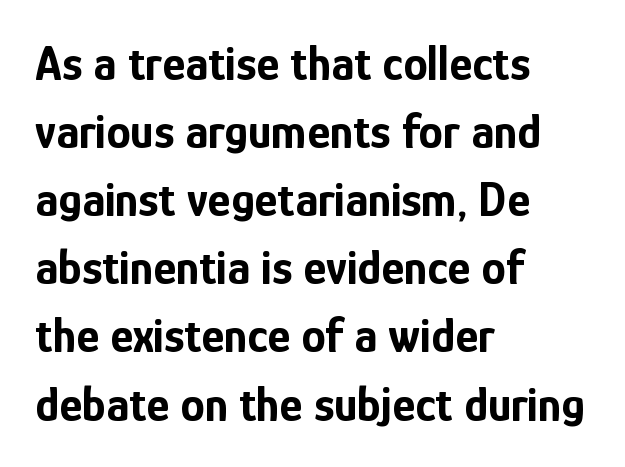
The image shows 49 px bold, condensed sans-serif type, upright; set left-aligned, normal line spacing (1.39x), normal letter spacing, not underlined; low stroke contrast and a medium x-height.
